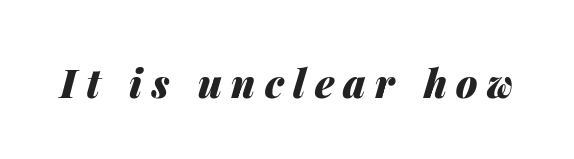
Caption: bold face, heavy strokes. Yep, that's italic — everything's leaning. Substantial extra tracking has been applied to these lines. Only glyphs here, with clear space below each row.
